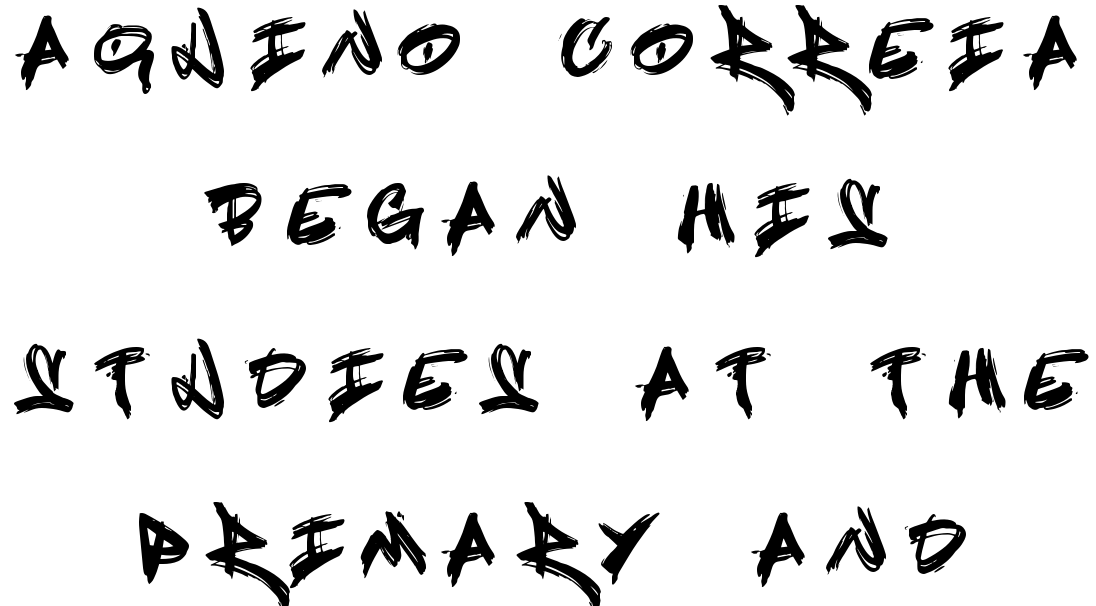
The image shows 76 px condensed sans-serif type; set centered, loose line spacing (2.18x), unusually wide letter spacing (+0.46 em), not underlined; a large x-height.
